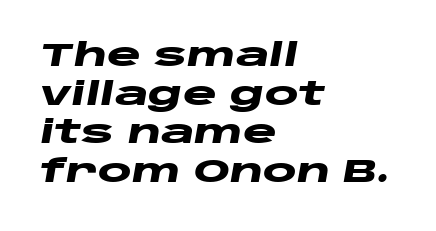
A full-strength bold gives these letters their thick strokes. You could call the tracking neutral — neither tight nor loose. Nobody drew a line under any word here. Emphasis-style slanted type is in use. Here the designer chose a conventional face with non-uniform glyph widths.
